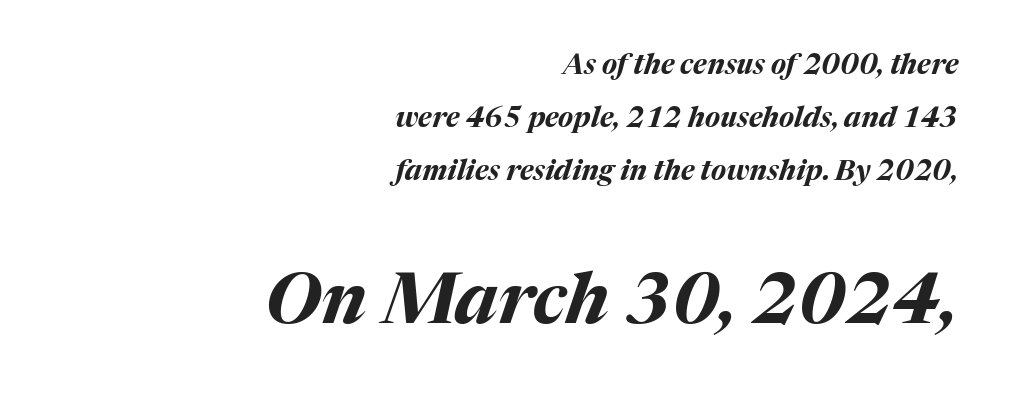
{"italic": "yes", "lean": "right", "slant_degrees": 17, "bold": "yes", "weight": "bold", "width": "normal", "stroke_contrast": "medium", "x_height": "medium", "monospaced": "no", "underline": "no", "align": "right", "line_spacing": "loose", "line_spacing_ratio": 1.9, "letter_spacing": "normal", "letter_spacing_em": 0.0, "larger_block": "second", "size_ratio": 2.54, "glyph_px": 71}
